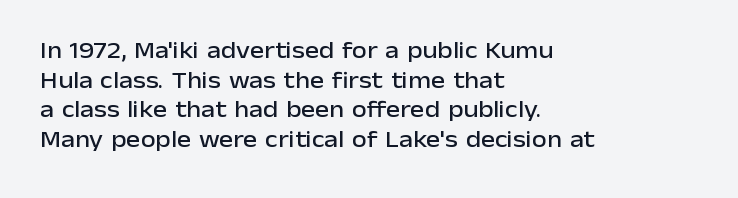
The rag falls on the right side of this text block. This sample uses an upright cut, with every glyph sitting square on the baseline. This sample uses plain, unmodified letter spacing. The strip under each line holds only bare page.
